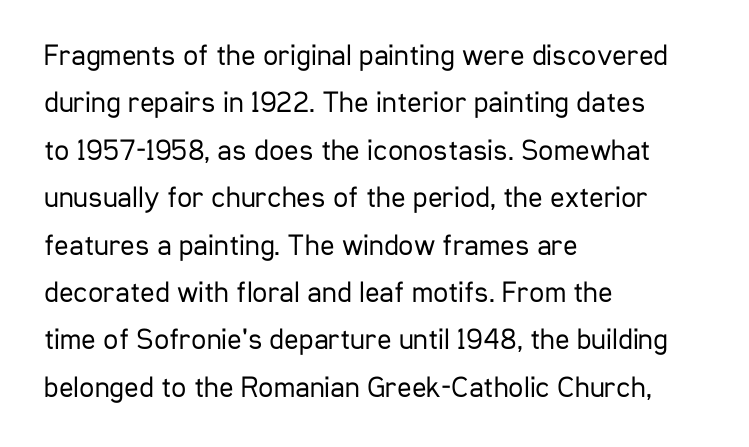
Q: Is the text bold? A: No.
Q: Is the text italic (slanted)? A: No, it is upright.
Q: Is the typeface a serif or a sans-serif typeface? A: Sans-serif.
Q: Is the text underlined? A: No.
Q: How is the paragraph aligned? A: Left-aligned.
Q: Is the spacing between letters normal or unusually wide? A: Normal.
Q: Is the spacing between lines tight, normal or loose? A: Normal.
Q: Width (condensed, normal, or wide)? A: Condensed.
Q: Stroke contrast? A: Low.
Q: x-height? A: Medium.
Q: Monospaced? A: No.
